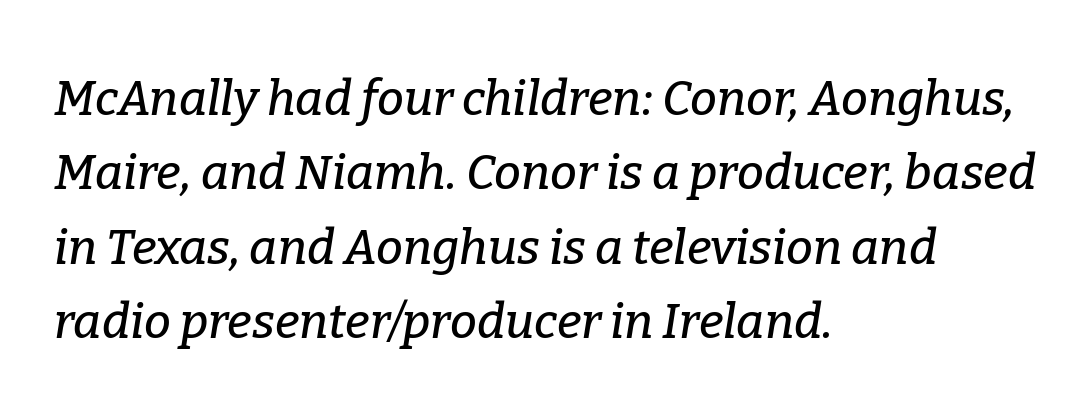
The text was rendered using a seriffed face with decorative stroke endings. Summary of vertical rhythm: regular, with standard interline spacing. Each word holds together tightly as a unit, with standard inter-letter gaps. The typography opts for an oblique posture over an upright one.
